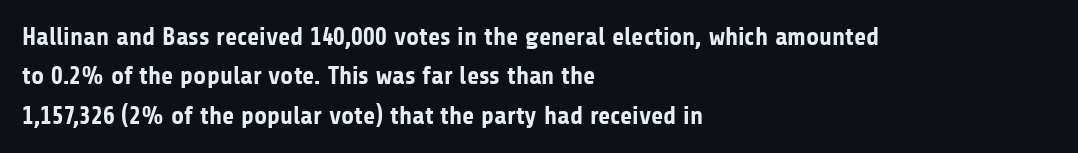
The image shows 25 px bold type, upright; set left-aligned, normal line spacing (1.58x), normal letter spacing, not underlined.
